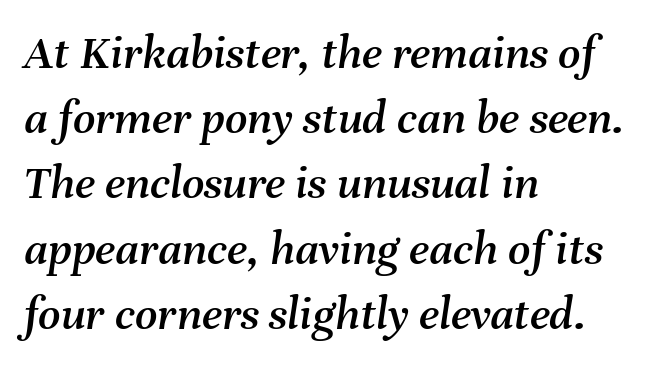
The image shows 49 px text type, italic (leaning right); set left-aligned, normal line spacing (1.33x), normal letter spacing, not underlined; medium stroke contrast and a medium x-height.
